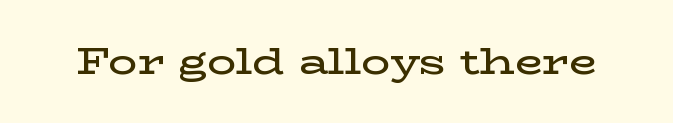
Q: Is the text bold? A: Semi-bold.
Q: Is the text italic (slanted)? A: No, it is upright.
Q: Is the typeface a serif or a sans-serif typeface? A: Serif.
Q: Is the text underlined? A: No.
Q: Is the spacing between letters normal or unusually wide? A: Normal.
Q: Width (condensed, normal, or wide)? A: Wide.
Q: Stroke contrast? A: Low.
Q: x-height? A: Medium.
Q: Monospaced? A: No.
